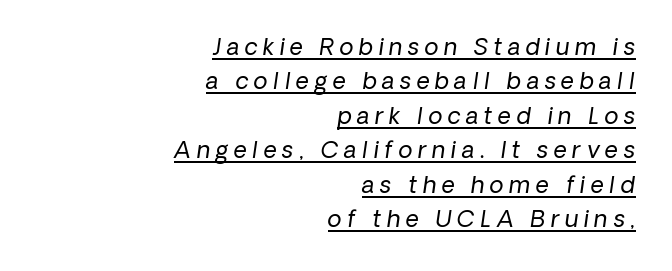
The image shows 23 px text type; set right-aligned, normal line spacing (1.5x), unusually wide letter spacing (+0.24 em), underlined.
